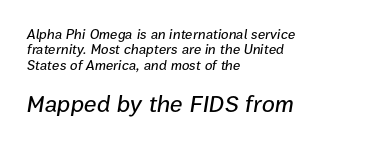
This block would grow much taller if given ordinary leading; it's compressed now. The block sitting lower on the canvas is the one with enlarged characters. The text block is weighted toward the left margin, trailing off unevenly rightward. Notice how the stems are inclined rather than vertical — that's the hallmark of italics. Descender tails drop into unmarked territory. Glyph-to-glyph distance matches everyday printed text.
